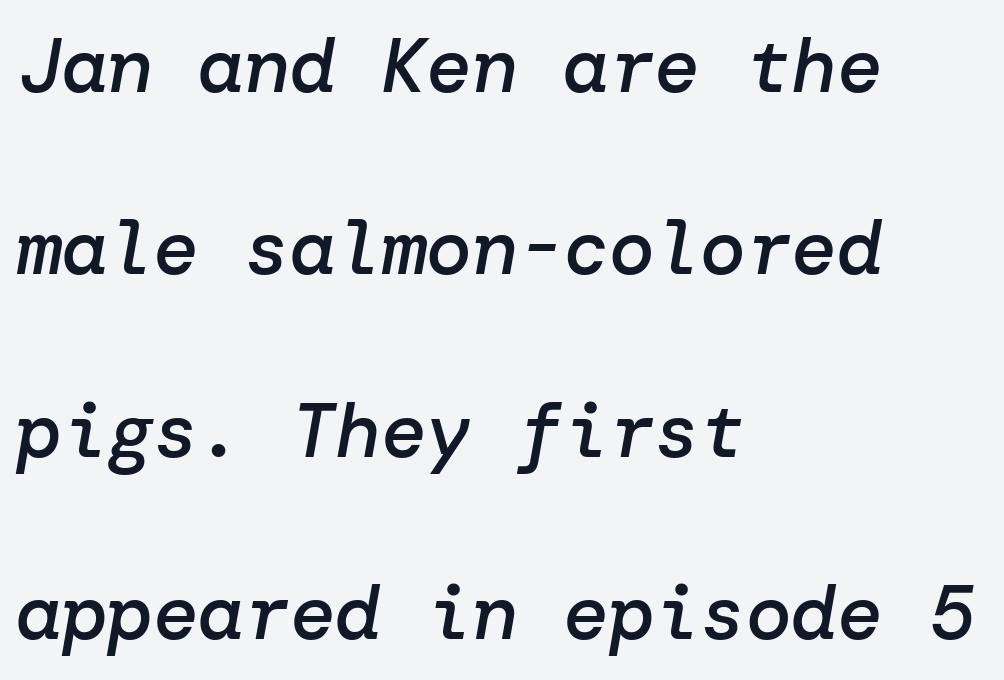
Q: Is the text bold? A: Semi-bold.
Q: Is the text italic (slanted)? A: Yes, it leans right by about 10 degrees.
Q: Is the text underlined? A: No.
Q: How is the paragraph aligned? A: Left-aligned.
Q: Is the spacing between letters normal or unusually wide? A: Normal.
Q: Is the spacing between lines tight, normal or loose? A: Loose.
Q: Width (condensed, normal, or wide)? A: Normal.
Q: Stroke contrast? A: Low.
Q: x-height? A: Medium.
